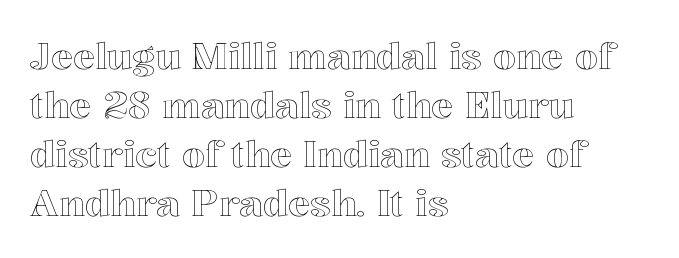
Posture: upright roman. Clear beneath every line of the passage. The rendering uses natural spacing where letterforms have individual widths. Inter-character spacing is left at the font's built-in metrics. Line beginnings align vertically; line endings do not.
